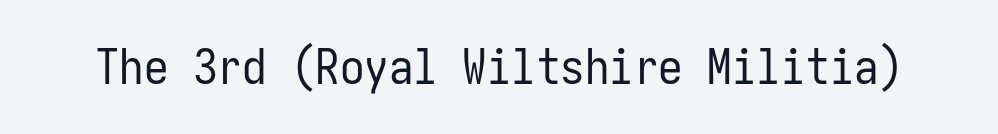
The image shows 49 px regular-weight, condensed sans-serif type, upright; set normal letter spacing, not underlined; low stroke contrast and a medium x-height.
